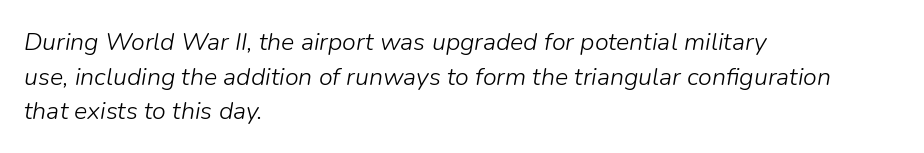
Would a proofreader flag this as italicized? Yes. No extra ink here — the face is not bold. The letterforms sit shoulder to shoulder at normal distance. Normally led — the rows are evenly, conventionally spaced. Decoration check: the copy has no underline.
